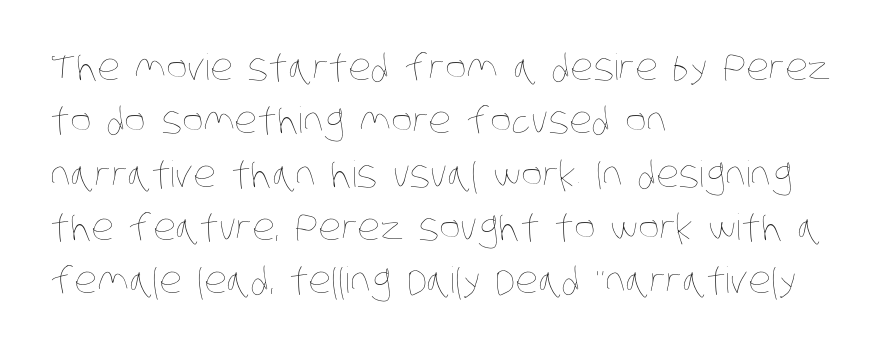
{"bold": "no", "weight": "thin", "width": "condensed", "stroke_contrast": "low", "x_height": "large", "monospaced": "no", "underline": "no", "align": "left", "line_spacing": "normal", "line_spacing_ratio": 1.48, "letter_spacing": "normal", "letter_spacing_em": 0.0, "glyph_px": 36}
